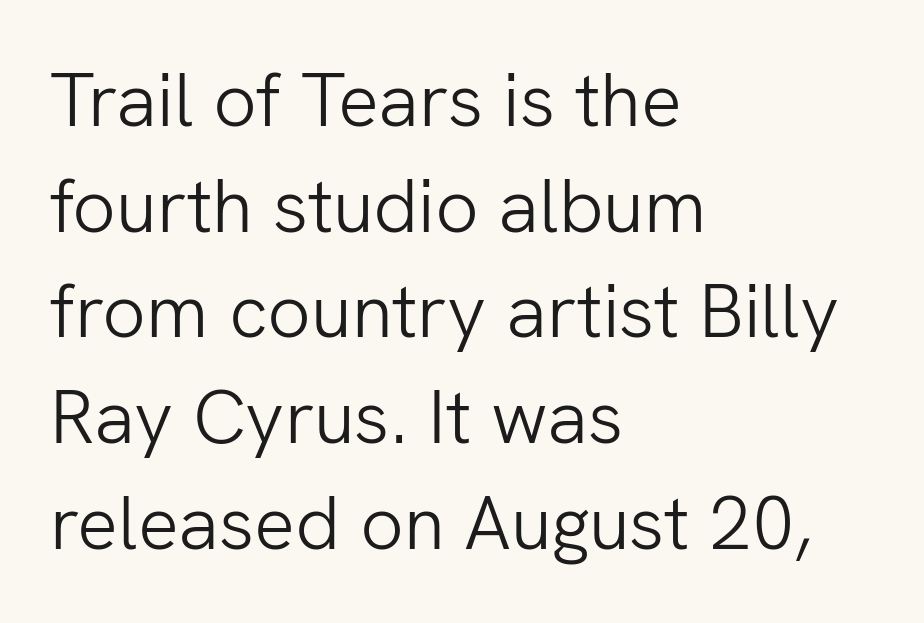
Check under the words: just untouched page. Note the varied advance widths — an 'i' is clearly narrower than an 'm'. Words appear dense and cohesive because spacing is normal. The characters display no serif detailing; their extremities are plain. This is the regular roman posture of the typeface. The passage is arranged the way most books set body copy — flush left.
